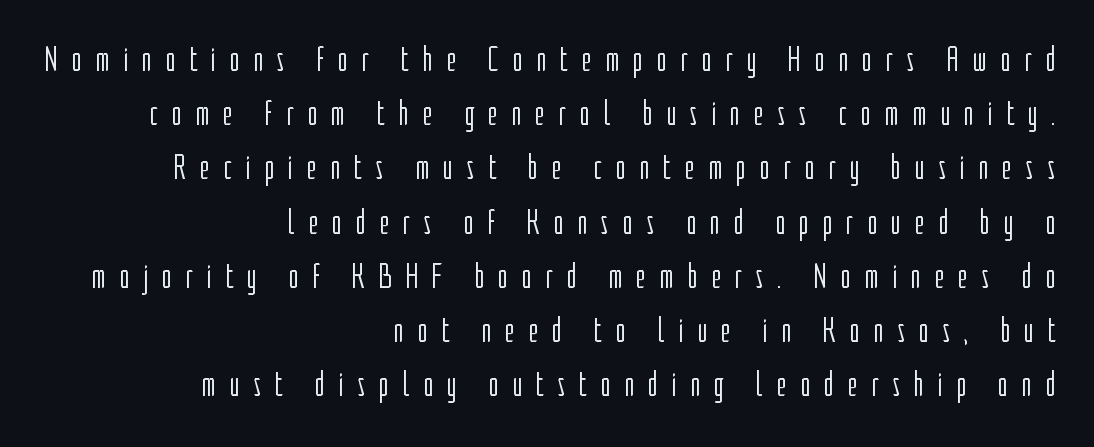
This is roman type, the default non-slanted kind. Line endings align vertically; line beginnings do not. The designer went with a sans here, leaving each stem footless. The tracking jumps out immediately: characters are airy and widely separated.
